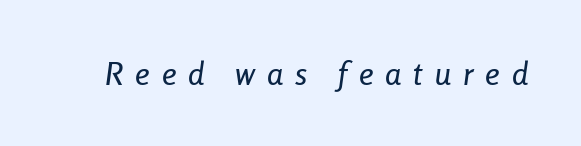
The gap between lines stays unmarked. Quick note: italic. The horizontal fit of the characters is loose and conspicuously gappy. You could not count columns in this text — the font is proportionally spaced.
